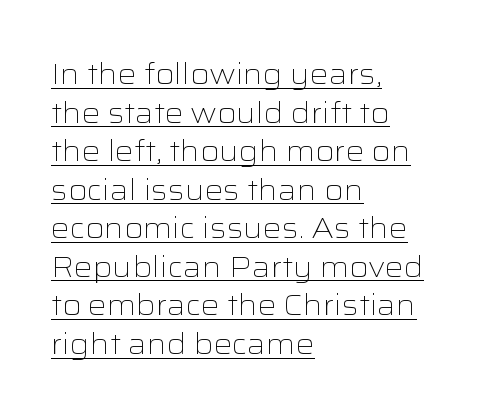
You can tell from the bare stems that sans-serif type was used. Where is the straight margin? On the left. The face looks like a standard text weight, possibly lighter. Every stem runs plumb, perpendicular to the baseline. This rendering features underlined lettering. The line-height multiplier appears to be the usual default.
